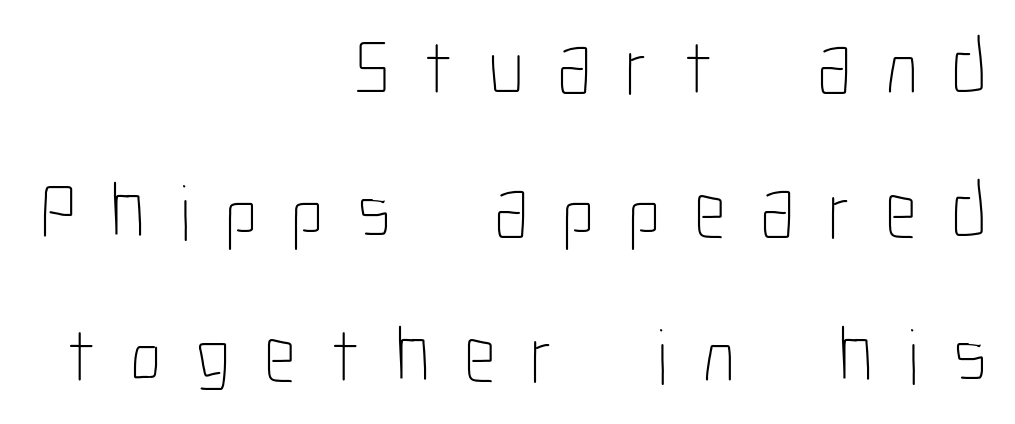
The image shows 79 px thin, condensed type, upright; set right-aligned, line spacing 1.82x, unusually wide letter spacing (+0.43 em), not underlined; low stroke contrast and a medium x-height.
